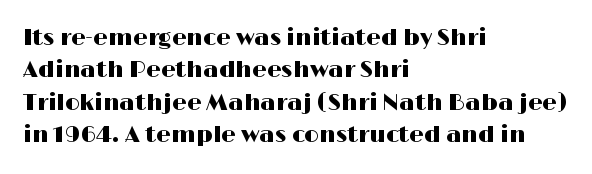
{"italic": "no", "underline": "no", "align": "left", "line_spacing": "normal", "line_spacing_ratio": 1.41, "letter_spacing": "normal", "letter_spacing_em": 0.0, "glyph_px": 23}
